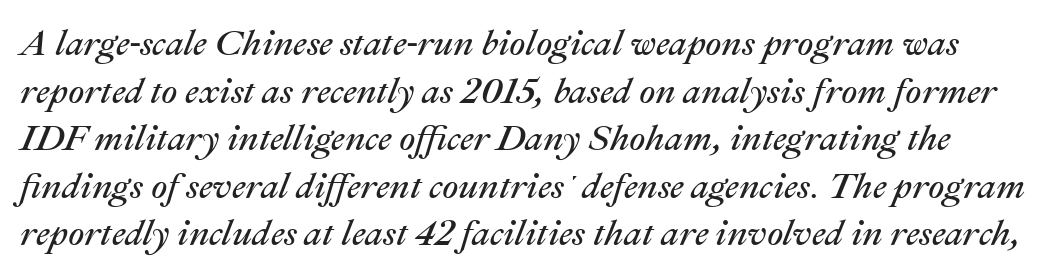
Q: Is the text bold? A: No.
Q: Is the text italic (slanted)? A: Yes, it leans right by about 22 degrees.
Q: Is the text underlined? A: No.
Q: Is the spacing between letters normal or unusually wide? A: Normal.
Q: Is the spacing between lines tight, normal or loose? A: Normal.
Q: Width (condensed, normal, or wide)? A: Normal.
Q: Stroke contrast? A: Medium.
Q: x-height? A: Medium.
Q: Monospaced? A: No.
